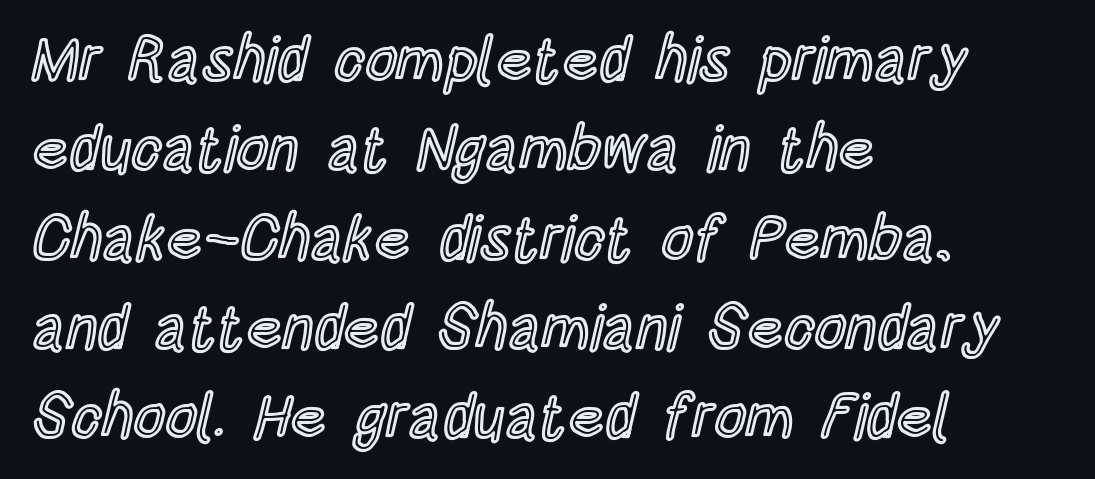
The image shows 62 px condensed type; set left-aligned, normal line spacing (1.44x), normal letter spacing, not underlined; a large x-height.
